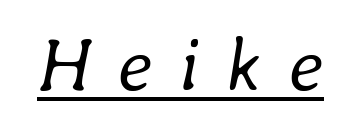
Q: Is the text bold? A: No.
Q: Is the text italic (slanted)? A: Yes, it leans right by about 8 degrees.
Q: Is the text underlined? A: Yes.
Q: Is the spacing between letters normal or unusually wide? A: Unusually wide.
Q: Width (condensed, normal, or wide)? A: Normal.
Q: Stroke contrast? A: Low.
Q: x-height? A: Medium.
Q: Monospaced? A: No.
